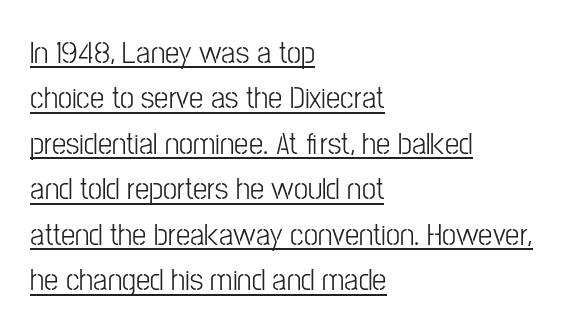
{"serif": "no", "italic": "no", "width": "condensed", "stroke_contrast": "low", "x_height": "medium", "monospaced": "no", "underline": "yes", "align": "left", "line_spacing": "normal", "line_spacing_ratio": 1.42, "letter_spacing": "normal", "letter_spacing_em": 0.0, "glyph_px": 32}
